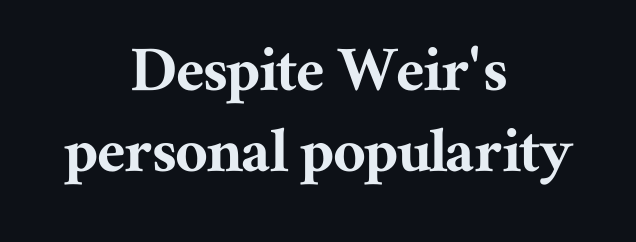
Tightly led — the rows are bunched. In terms of letterform style, serifs are clearly present. Visually the block forms a symmetrical silhouette, jagged on both flanks. The gaps between neighbouring characters are ordinary and unremarkable. Italic: no, the glyphs are upright roman.
